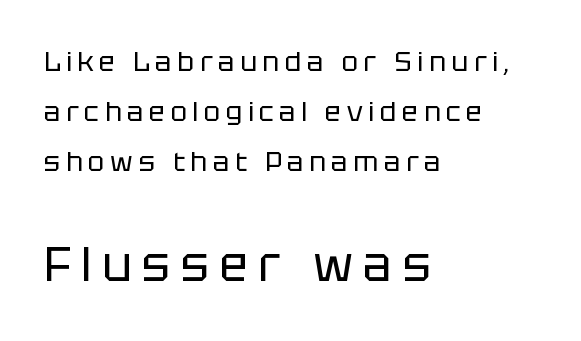
{"serif": "no", "italic": "no", "bold": "no", "weight": "regular", "width": "normal", "stroke_contrast": "low", "x_height": "large", "monospaced": "no", "underline": "no", "align": "left", "line_spacing_ratio": 1.86, "letter_spacing": "wide", "letter_spacing_em": 0.21, "larger_block": "second", "size_ratio": 1.78, "glyph_px": 48}
